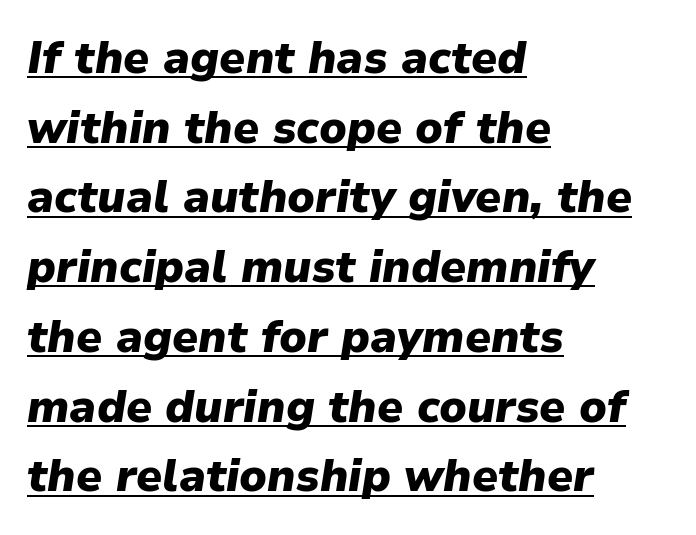
Slanted lettering throughout. These lines keep a tight, regular rhythm from letter to letter. Regular leading. Proportional: the letters do not fall into vertical columns. The sample has been set heavy, in full bold. Each line starts at the same left margin while the right side varies.
